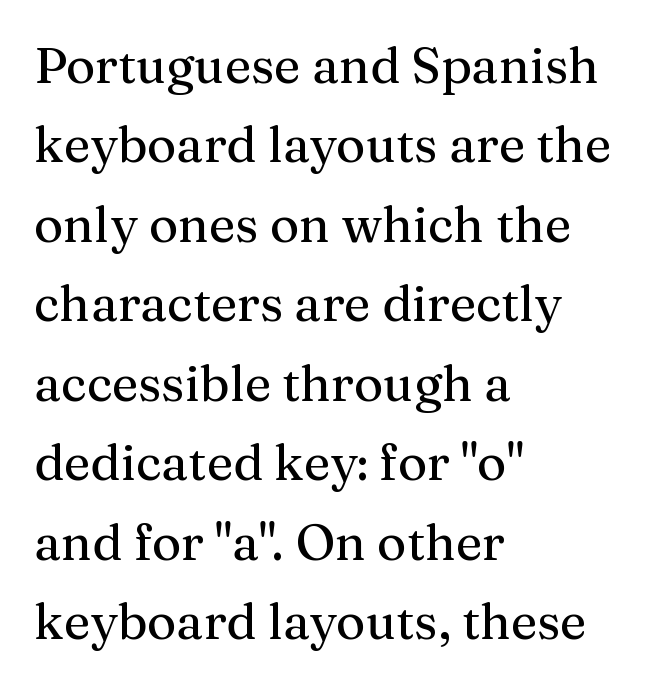
{"serif": "yes", "italic": "no", "width": "normal", "stroke_contrast": "medium", "x_height": "medium", "monospaced": "no", "underline": "no", "align": "left", "line_spacing": "normal", "line_spacing_ratio": 1.59, "letter_spacing": "normal", "letter_spacing_em": 0.0, "glyph_px": 50}
